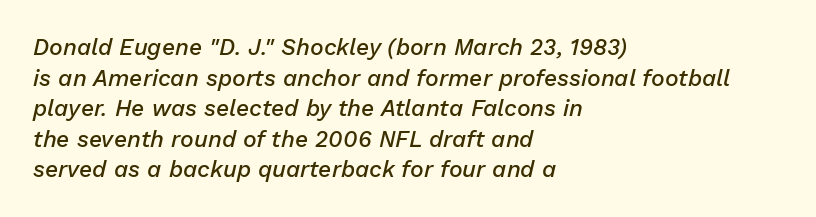
The glyphs are unaccompanied by any horizontal stroke below them. Tracking value appears to be zero — textbook default spacing. Does the lettering tilt? It does — this is italic. Caption: multi-line text, flush left, ragged right. Each glyph is drawn with semibold strokes, heavier than normal yet not fully bold.
